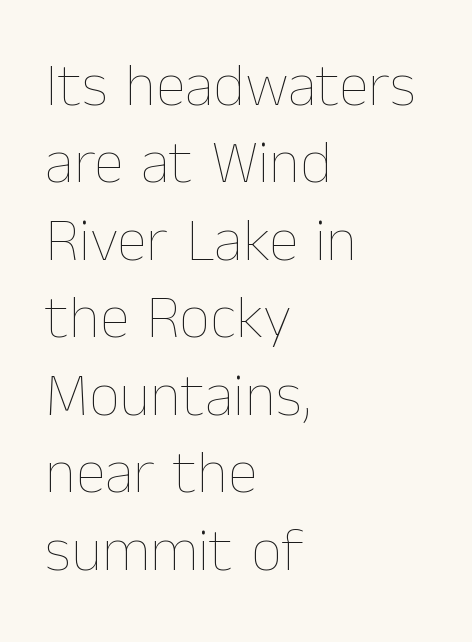
The rendering uses natural spacing where letterforms have individual widths. The lettering stays uniformly vertical, giving the passage a roman look. Reading down the column, the eye jumps a familiar distance to each next line. If you drew a ruler down the left edge, every line would touch it. Summary of weight: not heavy and not bold. Has an underline been added? It has not.
